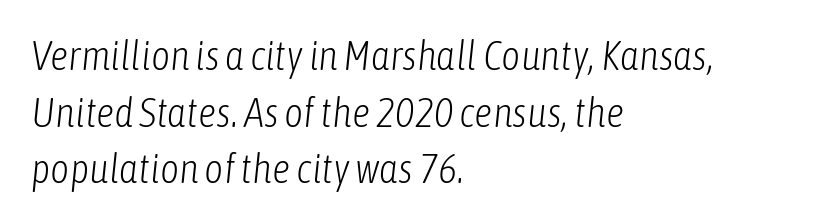
Q: Is the text bold? A: No.
Q: Is the text italic (slanted)? A: Yes, it leans right by about 6 degrees.
Q: Is the text underlined? A: No.
Q: How is the paragraph aligned? A: Left-aligned.
Q: Is the spacing between letters normal or unusually wide? A: Normal.
Q: Is the spacing between lines tight, normal or loose? A: Normal.
Q: Width (condensed, normal, or wide)? A: Condensed.
Q: Stroke contrast? A: Low.
Q: x-height? A: Medium.
Q: Monospaced? A: No.
